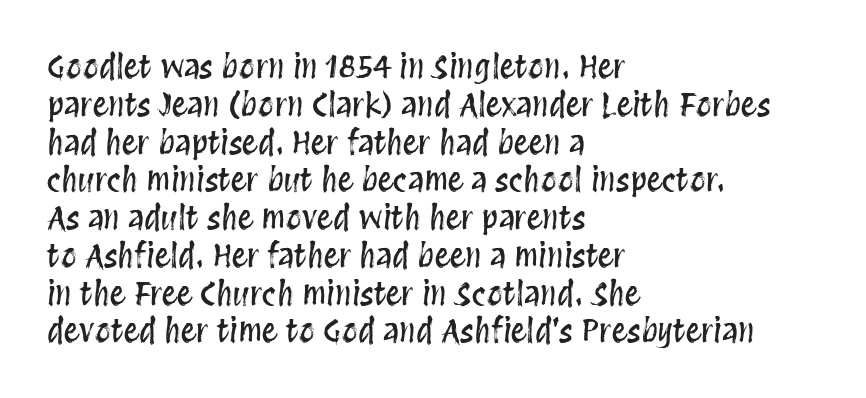
The image shows 32 px condensed type, upright; set left-aligned, line spacing 1.18x, normal letter spacing, not underlined; medium stroke contrast and a large x-height.
